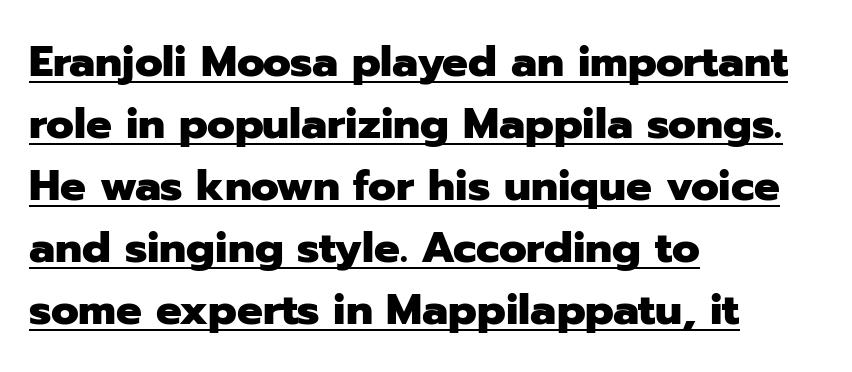
The image shows 43 px heavy sans-serif type, upright; set left-aligned, normal line spacing (1.44x), normal letter spacing, underlined; low stroke contrast and a medium x-height.
